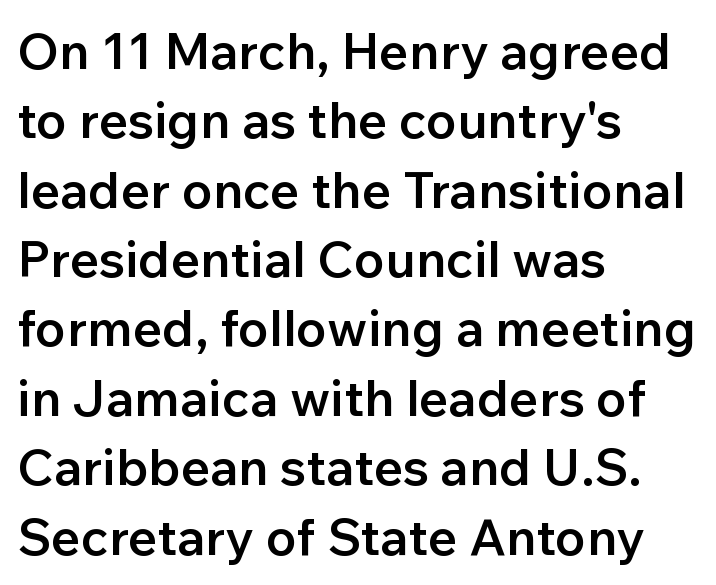
Q: Is the text bold? A: Semi-bold.
Q: Is the text italic (slanted)? A: No, it is upright.
Q: Is the typeface a serif or a sans-serif typeface? A: Sans-serif.
Q: Is the text underlined? A: No.
Q: How is the paragraph aligned? A: Left-aligned.
Q: Is the spacing between letters normal or unusually wide? A: Normal.
Q: Is the spacing between lines tight, normal or loose? A: Normal.
Q: Width (condensed, normal, or wide)? A: Normal.
Q: Stroke contrast? A: Low.
Q: x-height? A: Medium.
Q: Monospaced? A: No.
